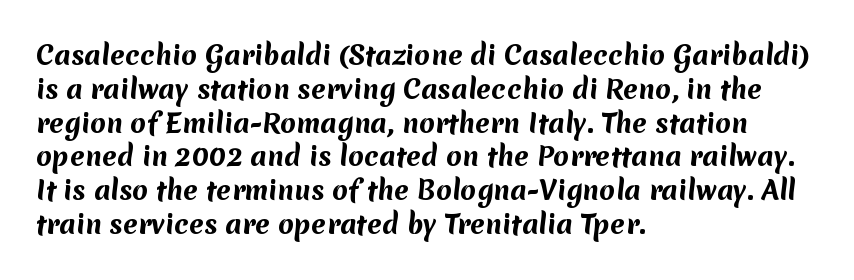
A bare baseline throughout the passage. A full-strength bold gives these letters their thick strokes. Glyph-to-glyph distance matches everyday printed text. The paragraph has a hard left edge and a soft right edge.
